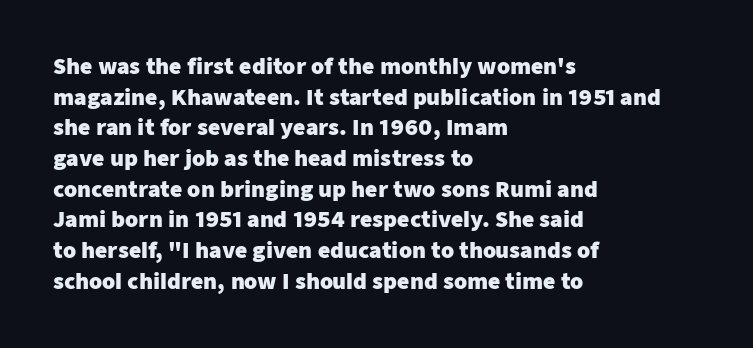
Glyph-to-glyph distance matches everyday printed text. If you drew a line through each stem, it would be perfectly vertical. Horizontal bands of white between lines are of average thickness. Type without underlining. The glyphs have the mass of a bold cut.
